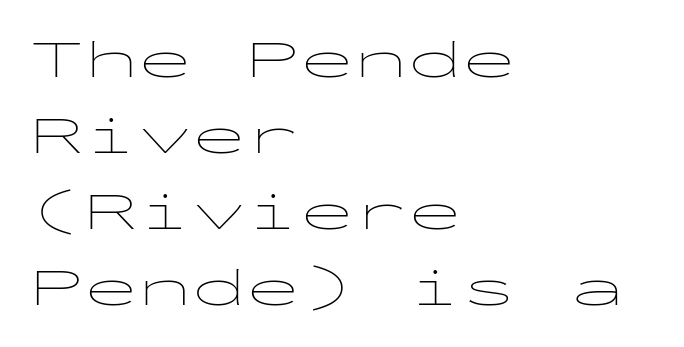
Is this a fixed-width face? Yes — each glyph sits in an identical cell. This reads as an unemphasized weight, regular at the heaviest. The designer left line spacing at the default. Words float on clear page, feet unadorned. Horizontally, the lines are justified to the leading edge only.
